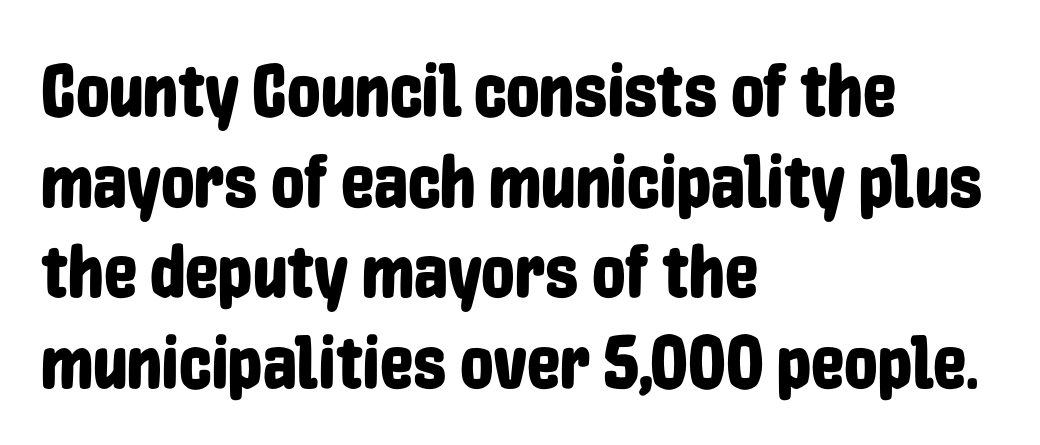
The letters stand straight up with perfectly vertical stems. Quick note: underline off. The designer went with a sans here, leaving each stem footless. A typesetter would call this proportional, since set widths differ per character.
